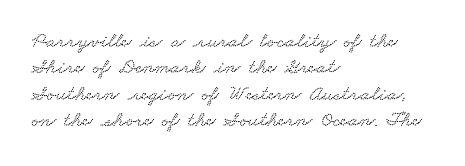
{"underline": "no", "align": "left", "line_spacing": "normal", "line_spacing_ratio": 1.26, "letter_spacing": "normal", "letter_spacing_em": 0.0, "glyph_px": 21}
